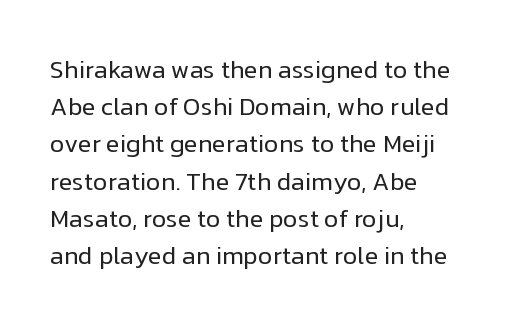
The image shows 25 px text type, upright; set left-aligned, normal line spacing (1.49x), normal letter spacing, not underlined.
